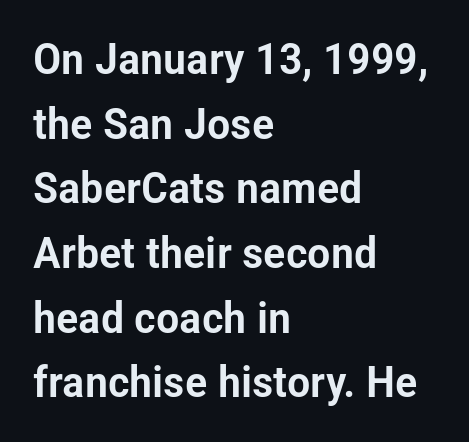
This sample has the flowing, uneven cadence of proportional lettering. Every stem runs plumb, perpendicular to the baseline. Caption: multi-line text, flush left, ragged right. Decoration check: the copy has no underline.
